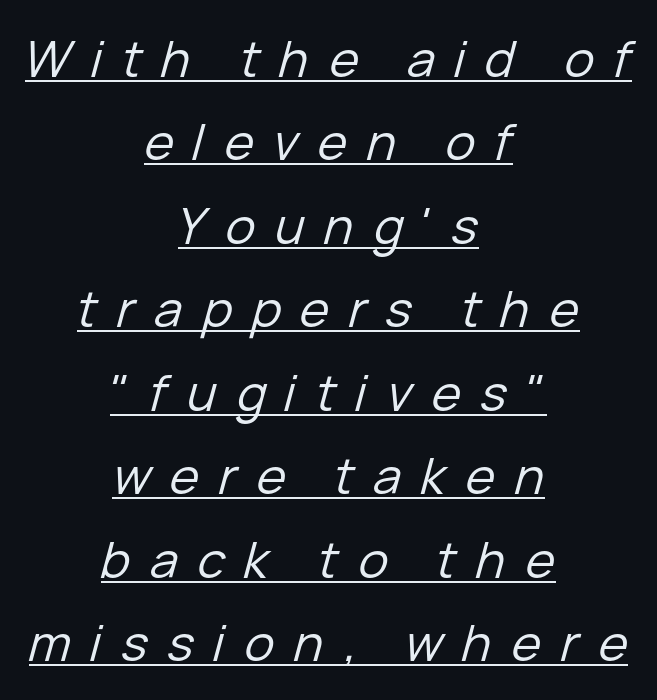
Q: Is the text bold? A: No.
Q: Is the text italic (slanted)? A: Yes, it leans right by about 15 degrees.
Q: Is the text underlined? A: Yes.
Q: How is the paragraph aligned? A: Centered.
Q: Is the spacing between letters normal or unusually wide? A: Unusually wide.
Q: Is the spacing between lines tight, normal or loose? A: Normal.
Q: Width (condensed, normal, or wide)? A: Normal.
Q: Stroke contrast? A: Low.
Q: x-height? A: Medium.
Q: Monospaced? A: No.
